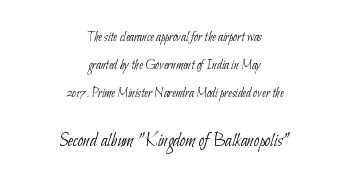
{"bold": "no", "underline": "no", "align": "center", "line_spacing": "loose", "line_spacing_ratio": 2.0, "letter_spacing": "normal", "letter_spacing_em": 0.0, "larger_block": "second", "size_ratio": 1.43, "glyph_px": 20}
